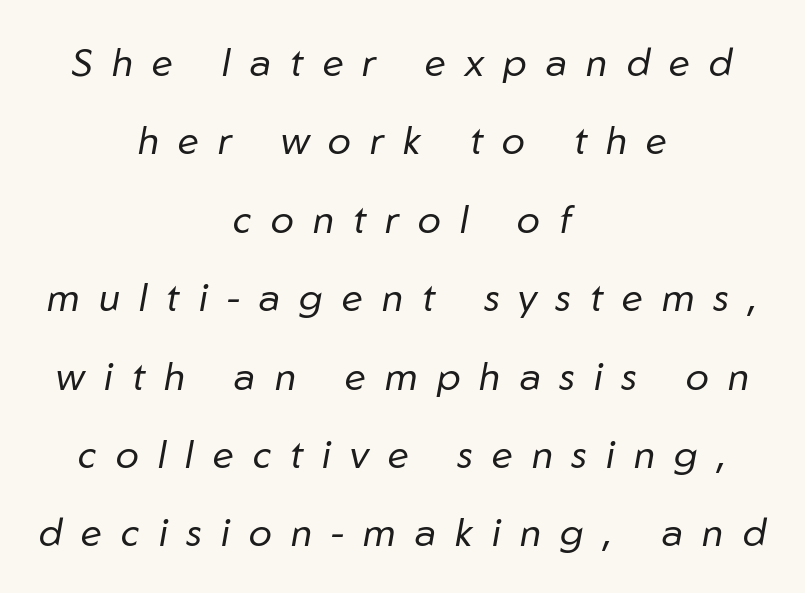
Q: Is the text bold? A: No.
Q: Is the text italic (slanted)? A: Yes, it leans right by about 10 degrees.
Q: Is the text underlined? A: No.
Q: How is the paragraph aligned? A: Centered.
Q: Is the spacing between letters normal or unusually wide? A: Unusually wide.
Q: Is the spacing between lines tight, normal or loose? A: Loose.
Q: Width (condensed, normal, or wide)? A: Normal.
Q: Stroke contrast? A: Low.
Q: x-height? A: Medium.
Q: Monospaced? A: No.
